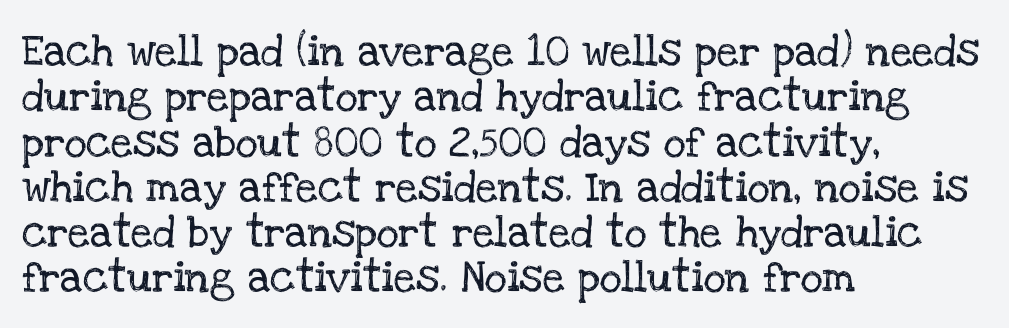
The lettering holds an erect, upright posture throughout. A normal amount of white space separates one row of letters from the next. The passage shown is not underscored anywhere. Is the block centered? No — it sits flush against the left margin.
